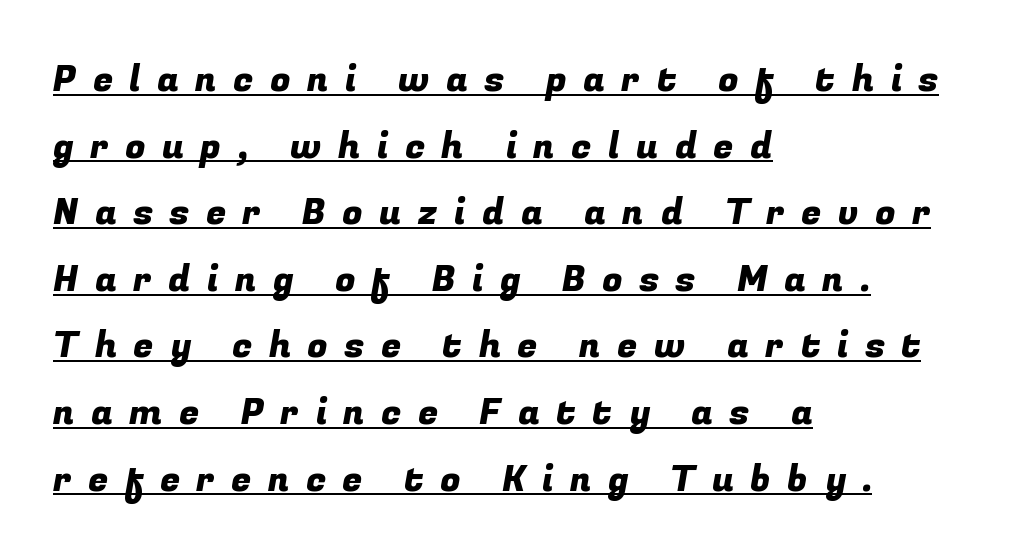
Q: Is the typeface a serif or a sans-serif typeface? A: Sans-serif.
Q: Is the text underlined? A: Yes.
Q: How is the paragraph aligned? A: Left-aligned.
Q: Is the spacing between letters normal or unusually wide? A: Unusually wide.
Q: Width (condensed, normal, or wide)? A: Normal.
Q: Stroke contrast? A: Low.
Q: x-height? A: Medium.
Q: Monospaced? A: No.
